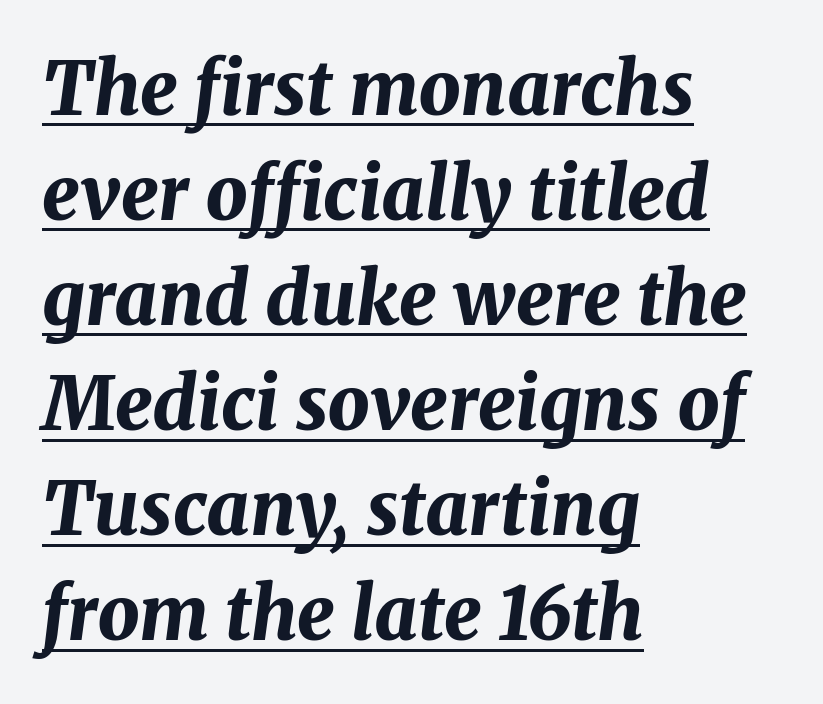
The lettering is marked with a stroke running underneath it. This block has exactly the height ordinary leading produces. The ragged edge is on the right, which tells us the setting is flush left. The text carries the slant typical of an italic or oblique font. Tracking value appears to be zero — textbook default spacing.
